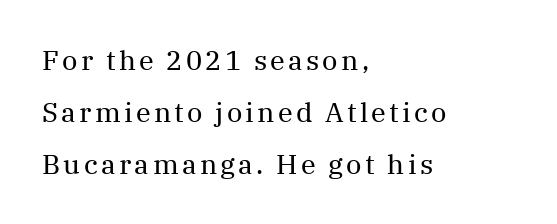
The image shows 27 px text type, upright; set left-aligned, loose line spacing (1.92x), not underlined.
